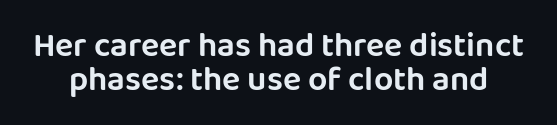
{"serif": "no", "italic": "no", "width": "normal", "stroke_contrast": "low", "x_height": "large", "monospaced": "no", "underline": "no", "line_spacing": "tight", "line_spacing_ratio": 1.01, "letter_spacing": "normal", "letter_spacing_em": 0.0, "glyph_px": 34}
